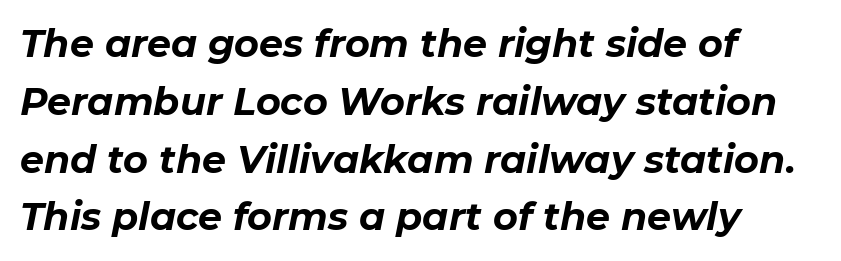
{"italic": "yes", "lean": "right", "slant_degrees": 11, "bold": "yes", "weight": "bold", "width": "normal", "stroke_contrast": "low", "x_height": "medium", "monospaced": "no", "underline": "no", "align": "left", "line_spacing": "normal", "line_spacing_ratio": 1.52, "letter_spacing": "normal", "letter_spacing_em": 0.0, "glyph_px": 38}
